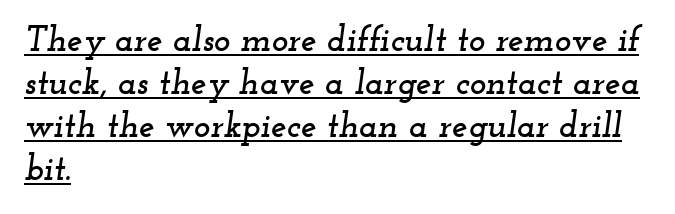
{"serif": "yes", "italic": "yes", "lean": "right", "slant_degrees": 12, "width": "wide", "stroke_contrast": "low", "x_height": "small", "monospaced": "no", "underline": "yes", "align": "left", "line_spacing_ratio": 1.23, "letter_spacing": "normal", "letter_spacing_em": 0.0, "glyph_px": 35}
